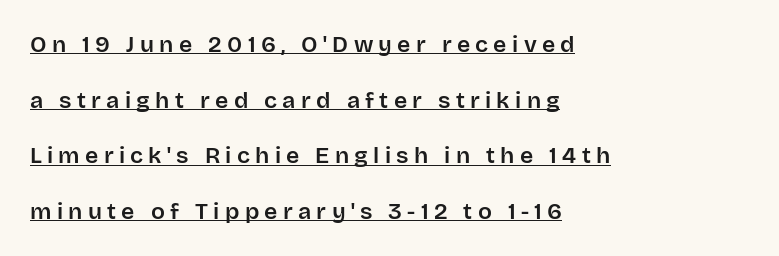
Horizontally, the lines are justified to the leading edge only. Characters remain perfectly vertical along every line. The rendering inserts visible extra space after every character. Successive baselines arrive slowly, with a big drop between each.
